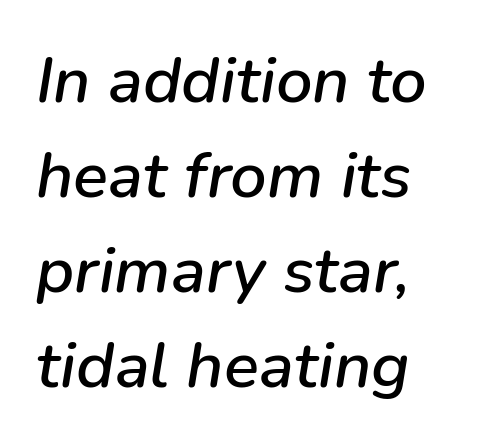
Q: Is the text italic (slanted)? A: Yes, it leans right by about 9 degrees.
Q: Is the text underlined? A: No.
Q: How is the paragraph aligned? A: Left-aligned.
Q: Is the spacing between letters normal or unusually wide? A: Normal.
Q: Is the spacing between lines tight, normal or loose? A: Normal.
Q: Width (condensed, normal, or wide)? A: Normal.
Q: Stroke contrast? A: Low.
Q: x-height? A: Medium.
Q: Monospaced? A: No.
